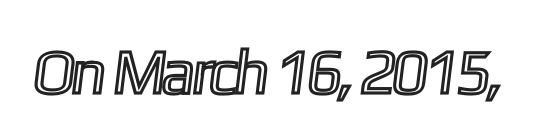
{"width": "condensed", "x_height": "medium", "monospaced": "no", "underline": "no", "letter_spacing": "normal", "letter_spacing_em": 0.0, "glyph_px": 63}
